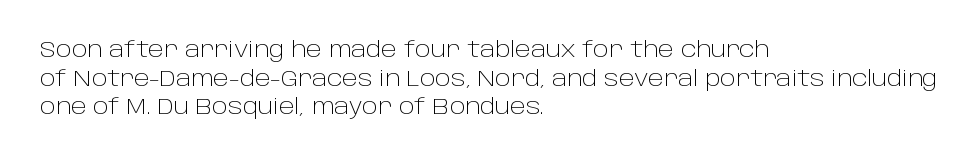
{"italic": "no", "bold": "no", "underline": "no", "align": "left", "line_spacing": "normal", "line_spacing_ratio": 1.36, "letter_spacing": "normal", "letter_spacing_em": 0.0, "glyph_px": 21}
